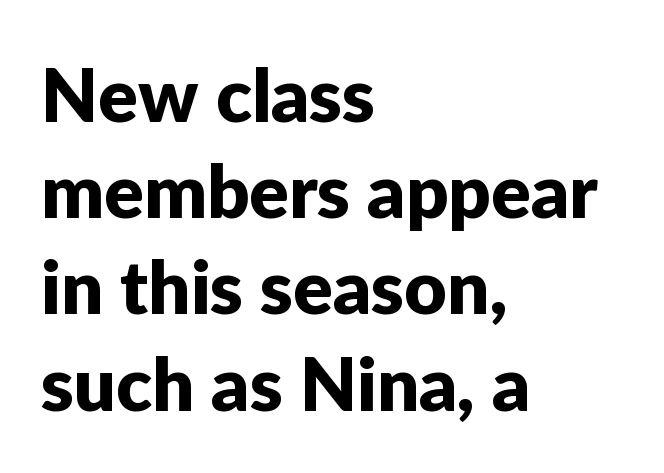
The image shows 74 px sans-serif type, upright; set left-aligned, normal line spacing (1.3x), normal letter spacing, not underlined; low stroke contrast and a medium x-height.
